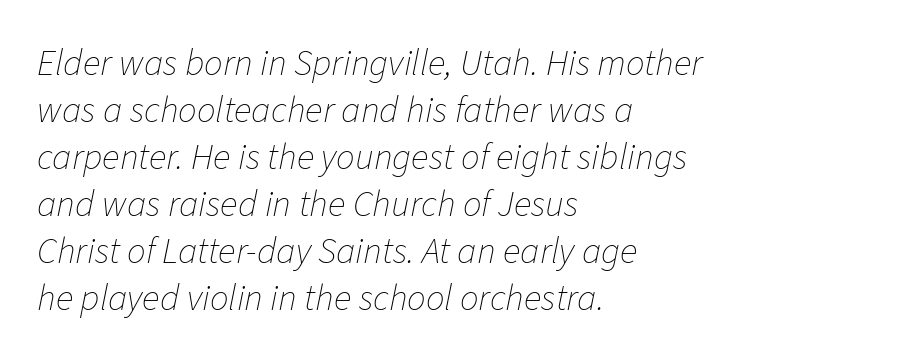
A typesetter would call this zero additional tracking. Only glyphs here, with clear space below each row. Spacing verdict: proportional, widths tailored to each character. The rendering applies a slant to the glyphs. The cut favours lightness, reaching ordinary text weight at its darkest. Interline gaps are of average width in this sample.
